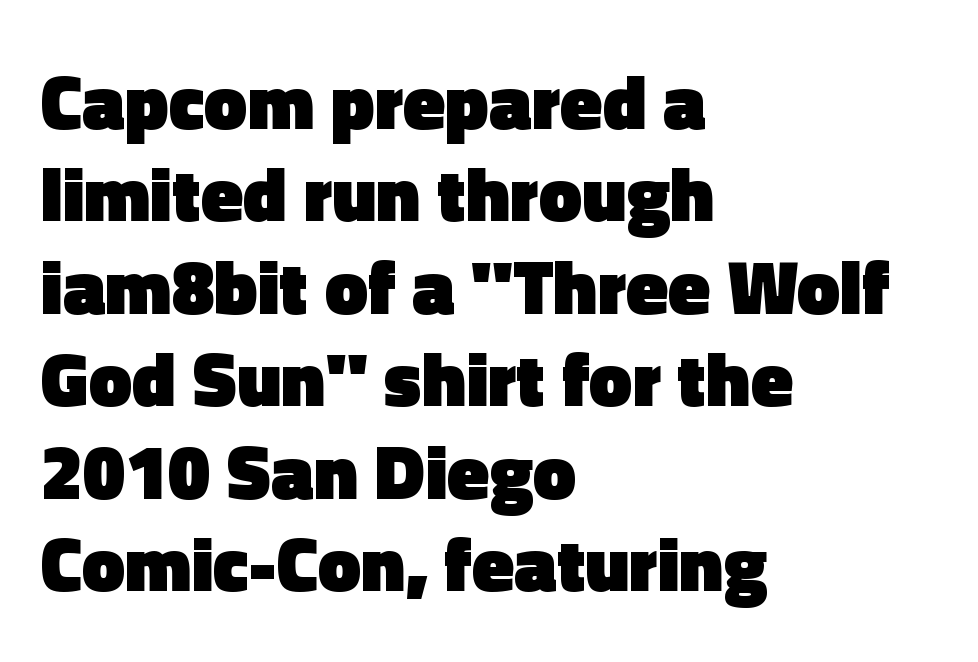
Q: Is the text bold? A: Yes.
Q: Is the text italic (slanted)? A: No, it is upright.
Q: Is the typeface a serif or a sans-serif typeface? A: Sans-serif.
Q: Is the text underlined? A: No.
Q: How is the paragraph aligned? A: Left-aligned.
Q: Is the spacing between letters normal or unusually wide? A: Normal.
Q: Width (condensed, normal, or wide)? A: Normal.
Q: x-height? A: Medium.
Q: Monospaced? A: No.
